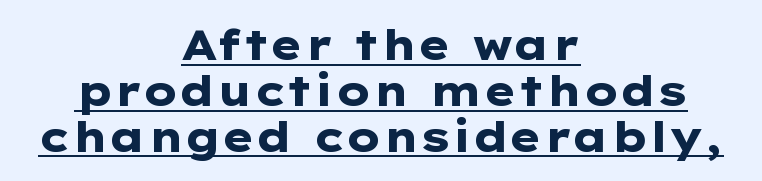
Horizontal bands of white between lines are thin slivers. A typesetter would call this proportional, since set widths differ per character. Type style note: lacks serifs. Letter spacing: default.
